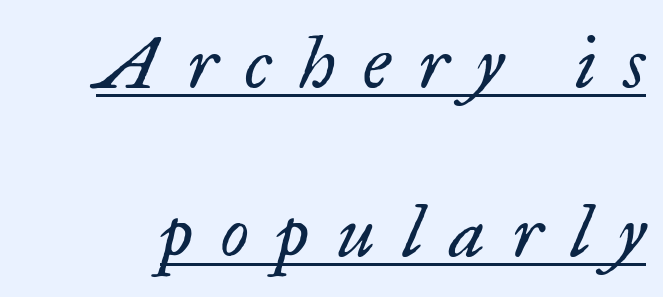
On a weight scale, this lands at 450 or below. A typographer would call this underscored text. Is this a sans? No — the strokes have serifs. Quick note: interline space is abundant.
